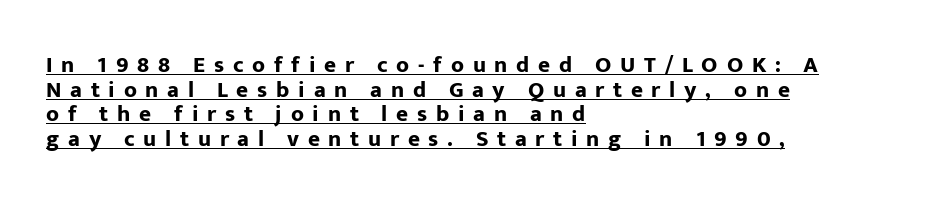
Q: Is the text bold? A: Yes.
Q: Is the text italic (slanted)? A: No, it is upright.
Q: Is the text underlined? A: Yes.
Q: How is the paragraph aligned? A: Left-aligned.
Q: Is the spacing between letters normal or unusually wide? A: Unusually wide.
Q: Is the spacing between lines tight, normal or loose? A: Tight.
